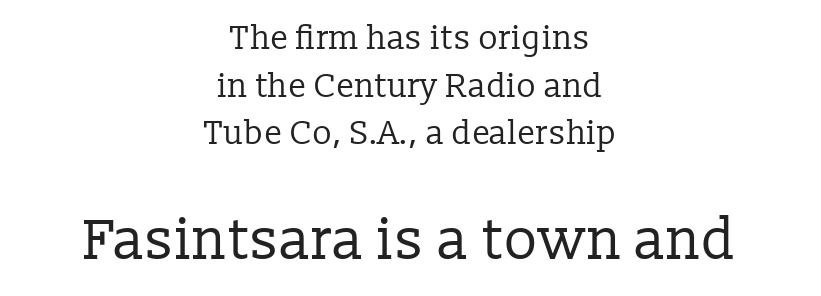
{"serif": "yes", "italic": "no", "bold": "no", "weight": "regular", "width": "normal", "stroke_contrast": "low", "x_height": "medium", "monospaced": "no", "underline": "no", "align": "center", "line_spacing": "normal", "line_spacing_ratio": 1.44, "letter_spacing": "normal", "letter_spacing_em": 0.0, "larger_block": "second", "size_ratio": 1.73, "glyph_px": 57}
